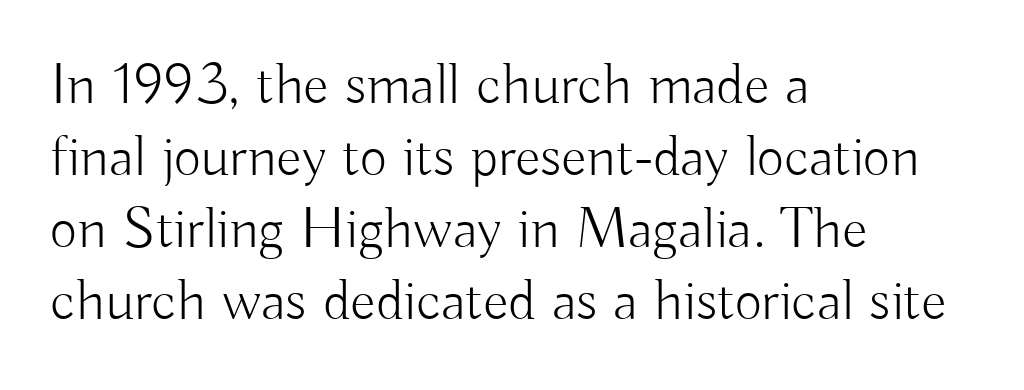
The image shows 59 px light sans-serif type, upright; set left-aligned, line spacing 1.22x, normal letter spacing, not underlined; low stroke contrast and a small x-height.
